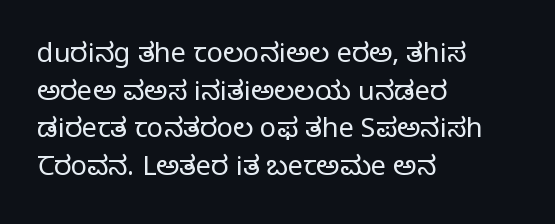
{"italic": "no", "bold": "no", "underline": "no", "align": "left", "line_spacing": "normal", "line_spacing_ratio": 1.39, "letter_spacing": "normal", "letter_spacing_em": 0.0, "glyph_px": 27}
